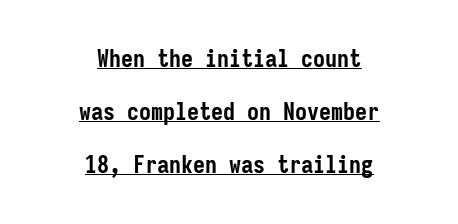
Q: Is the text bold? A: Yes.
Q: Is the text italic (slanted)? A: No, it is upright.
Q: Is the text underlined? A: Yes.
Q: How is the paragraph aligned? A: Centered.
Q: Is the spacing between letters normal or unusually wide? A: Normal.
Q: Is the spacing between lines tight, normal or loose? A: Loose.
